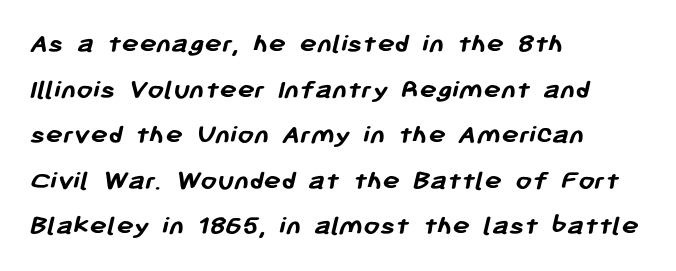
Q: Is the text bold? A: Yes.
Q: Is the typeface a serif or a sans-serif typeface? A: Sans-serif.
Q: Is the text underlined? A: No.
Q: How is the paragraph aligned? A: Left-aligned.
Q: Is the spacing between letters normal or unusually wide? A: Normal.
Q: Is the spacing between lines tight, normal or loose? A: Normal.
Q: Width (condensed, normal, or wide)? A: Normal.
Q: Stroke contrast? A: Low.
Q: x-height? A: Medium.
Q: Monospaced? A: No.
